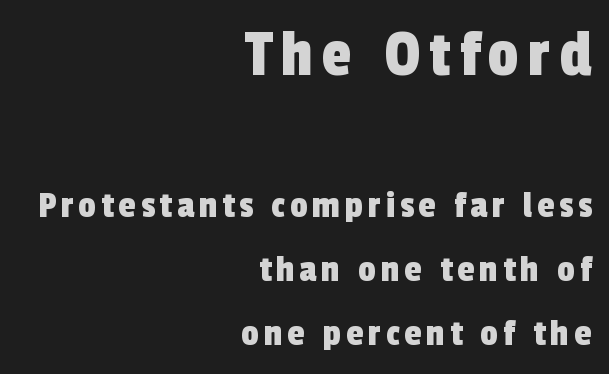
Q: Is the typeface a serif or a sans-serif typeface? A: Sans-serif.
Q: Is the text underlined? A: No.
Q: How is the paragraph aligned? A: Right-aligned.
Q: Is the spacing between lines tight, normal or loose? A: Normal.
Q: Which block of text is set in a larger size, the first (top) or the second (bottom)? A: The first (top) one.
Q: Width (condensed, normal, or wide)? A: Condensed.
Q: x-height? A: Medium.
Q: Monospaced? A: No.
